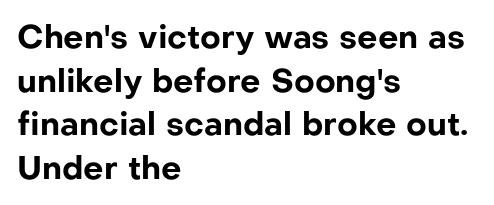
Look at the stroke-to-counter ratio: heavy, a bold. If you drew a line through each stem, it would be perfectly vertical. The space between consecutive lines is moderate. Honestly, the letter spacing is just normal — you wouldn't notice it.
